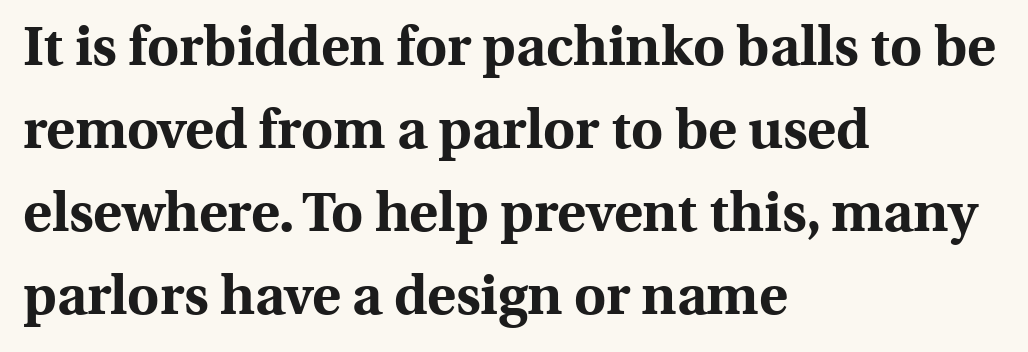
Q: Is the text bold? A: Yes.
Q: Is the text italic (slanted)? A: No, it is upright.
Q: Is the typeface a serif or a sans-serif typeface? A: Serif.
Q: Is the text underlined? A: No.
Q: How is the paragraph aligned? A: Left-aligned.
Q: Is the spacing between letters normal or unusually wide? A: Normal.
Q: Is the spacing between lines tight, normal or loose? A: Normal.
Q: Width (condensed, normal, or wide)? A: Normal.
Q: x-height? A: Medium.
Q: Monospaced? A: No.
